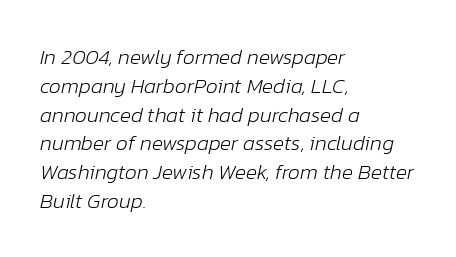
Q: Is the text bold? A: No.
Q: Is the text italic (slanted)? A: Yes, it leans right by about 12 degrees.
Q: Is the text underlined? A: No.
Q: How is the paragraph aligned? A: Left-aligned.
Q: Is the spacing between letters normal or unusually wide? A: Normal.
Q: Is the spacing between lines tight, normal or loose? A: Normal.
